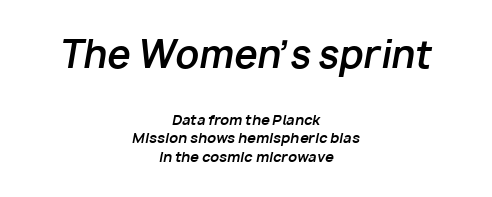
Q: Is the text bold? A: Yes.
Q: Is the text italic (slanted)? A: Yes, it leans right by about 10 degrees.
Q: Is the text underlined? A: No.
Q: How is the paragraph aligned? A: Centered.
Q: Is the spacing between letters normal or unusually wide? A: Normal.
Q: Is the spacing between lines tight, normal or loose? A: Normal.
Q: Which block of text is set in a larger size, the first (top) or the second (bottom)? A: The first (top) one.
Q: Width (condensed, normal, or wide)? A: Normal.
Q: Stroke contrast? A: Low.
Q: x-height? A: Medium.
Q: Monospaced? A: No.
